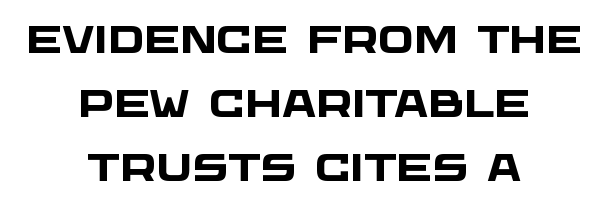
{"serif": "no", "bold": "yes", "weight": "heavy", "width": "wide", "stroke_contrast": "low", "x_height": "large", "monospaced": "no", "underline": "no", "align": "center", "line_spacing": "normal", "line_spacing_ratio": 1.69, "letter_spacing": "normal", "letter_spacing_em": 0.0, "glyph_px": 38}
